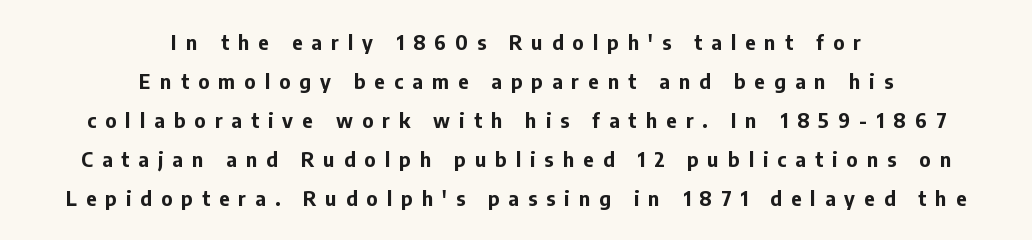
Baseline-to-baseline distance is far greater than the letter height. Weight check: bold — yes, fully. Is the block centered? Yes — each line is placed symmetrically about the middle. The rendering inserts visible extra space after every character. Letters rest on an invisible, unmarked baseline.
